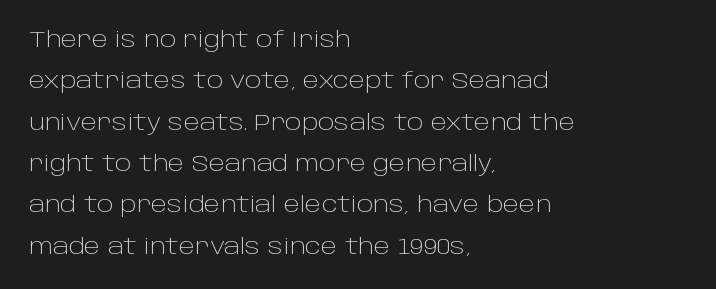
Teacher's note: observe the even left margin — that is flush-left alignment. Stem width sits at or under what a default text font uses. Glyph-to-glyph distance matches everyday printed text. The gap between lines stays unmarked. The font's upright variant was chosen for this text.
